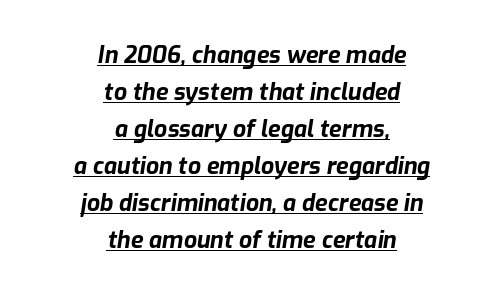
The image shows 23 px bold type, italic (leaning right); set centered, normal line spacing (1.61x), normal letter spacing, underlined.
